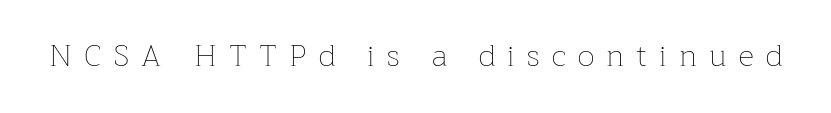
{"italic": "no", "bold": "no", "weight": "thin", "width": "normal", "stroke_contrast": "low", "x_height": "medium", "monospaced": "no", "underline": "no", "letter_spacing": "wide", "letter_spacing_em": 0.41, "glyph_px": 30}
